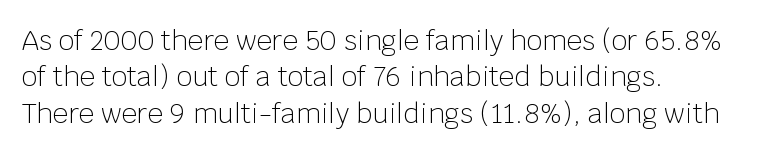
{"italic": "no", "bold": "no", "underline": "no", "align": "left", "line_spacing": "normal", "line_spacing_ratio": 1.35, "letter_spacing": "normal", "letter_spacing_em": 0.0, "glyph_px": 27}
